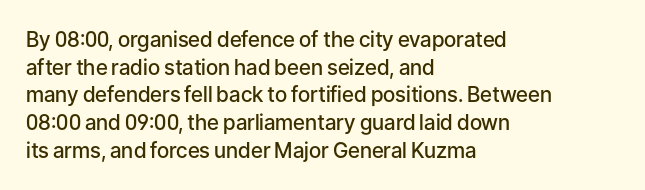
The image shows 21 px text type, upright; set left-aligned, normal line spacing (1.32x), normal letter spacing, not underlined.
